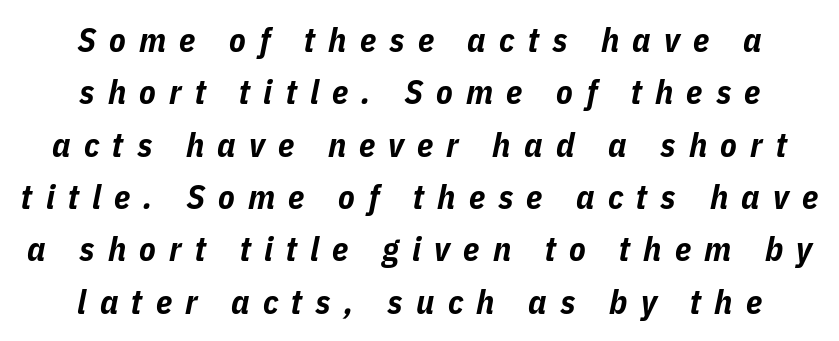
The image shows 34 px bold, condensed type, italic (leaning right); set centered, normal line spacing (1.54x), unusually wide letter spacing (+0.39 em), not underlined; low stroke contrast and a medium x-height.
